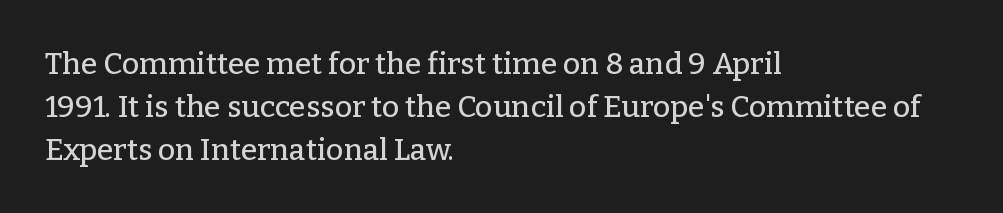
The compositor pushed each line to the left boundary. Summary of vertical rhythm: regular, with standard interline spacing. Compared with typical body copy, the letter spacing here is the same. The designer went with a serif here, giving each stem small feet.
